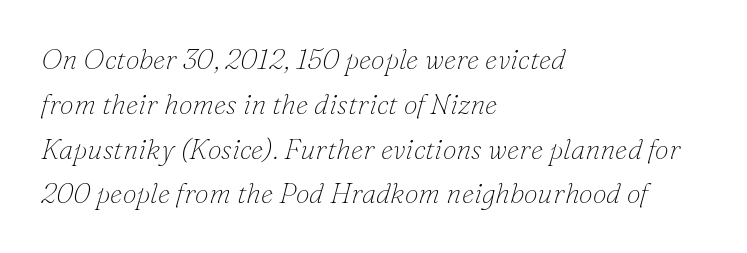
{"serif": "yes", "italic": "yes", "lean": "right", "slant_degrees": 16, "bold": "no", "weight": "thin", "width": "normal", "stroke_contrast": "low", "x_height": "small", "monospaced": "no", "underline": "no", "align": "left", "line_spacing": "normal", "line_spacing_ratio": 1.6, "letter_spacing": "normal", "letter_spacing_em": 0.0, "glyph_px": 28}
